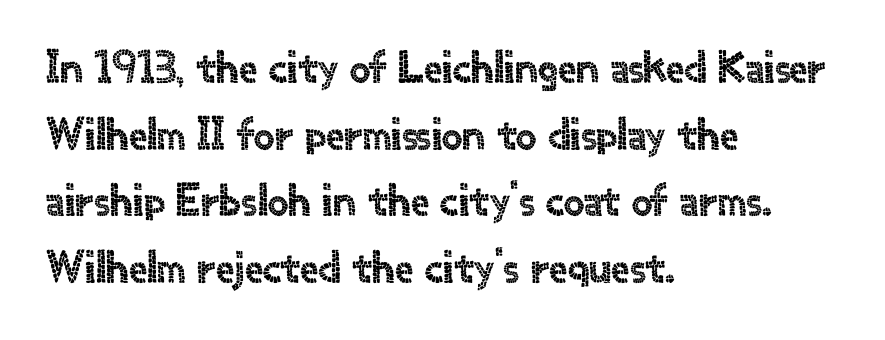
The image shows 46 px sans-serif type, upright; set left-aligned, normal line spacing (1.45x), normal letter spacing, not underlined; a small x-height.
